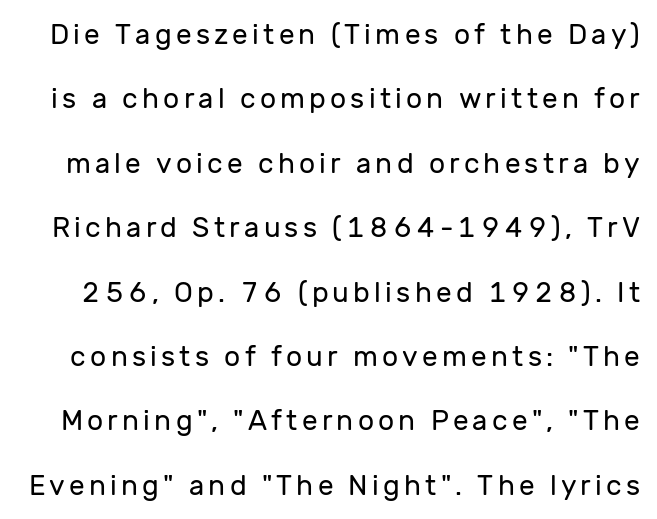
In terms of leading, this rendering errs on the spacious side. Each letter's strokes conclude bluntly, with no projecting serifs. You could not count columns in this text — the font is proportionally spaced. Letters rest on an invisible, unmarked baseline. Posture: upright roman.
